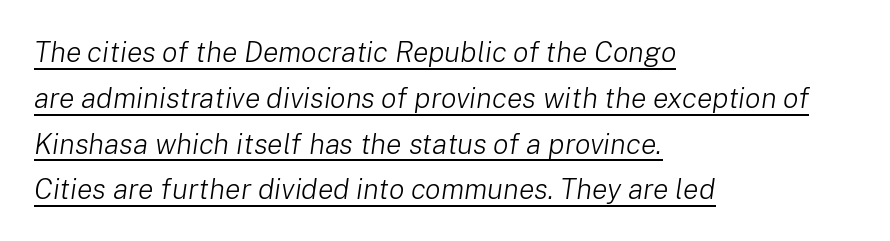
The image shows 29 px light type, italic (leaning right); set left-aligned, normal line spacing (1.58x), normal letter spacing, underlined; low stroke contrast and a medium x-height.
